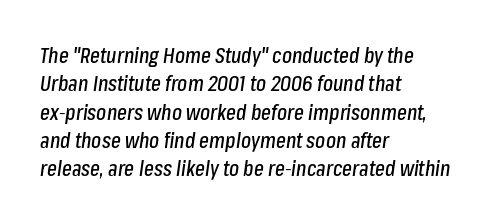
{"italic": "yes", "lean": "right", "slant_degrees": 8, "underline": "no", "align": "left", "line_spacing": "normal", "line_spacing_ratio": 1.35, "letter_spacing": "normal", "letter_spacing_em": 0.0, "glyph_px": 21}
